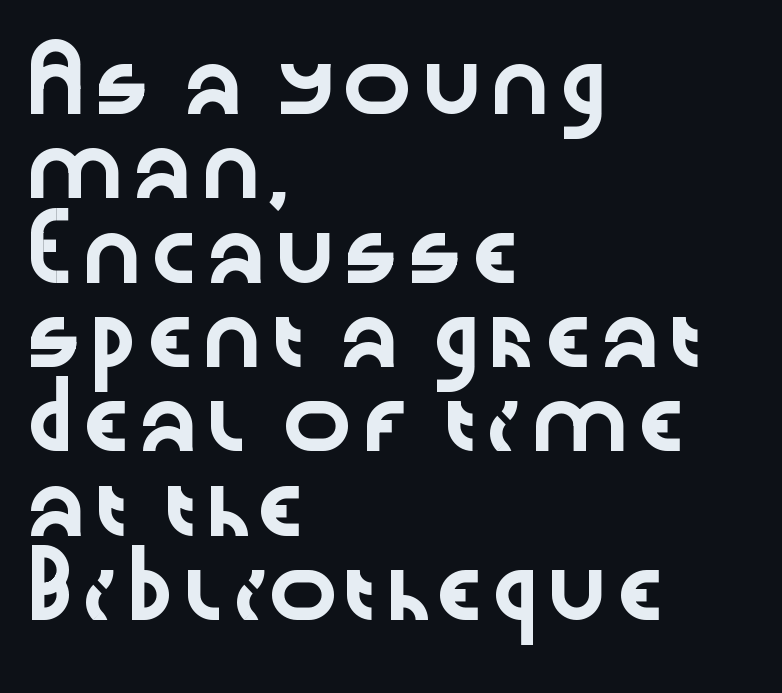
Q: Is the text italic (slanted)? A: No, it is upright.
Q: Is the typeface a serif or a sans-serif typeface? A: Sans-serif.
Q: Is the text underlined? A: No.
Q: How is the paragraph aligned? A: Left-aligned.
Q: Is the spacing between letters normal or unusually wide? A: Normal.
Q: Is the spacing between lines tight, normal or loose? A: Normal.
Q: Width (condensed, normal, or wide)? A: Wide.
Q: Stroke contrast? A: Low.
Q: x-height? A: Medium.
Q: Monospaced? A: No.
